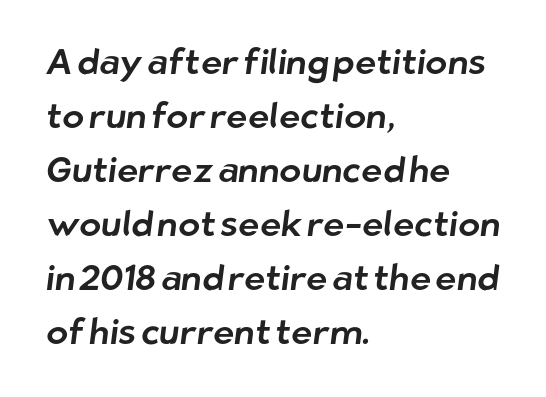
The image shows 36 px sans-serif type; set left-aligned, normal line spacing (1.5x), normal letter spacing, not underlined; low stroke contrast and a medium x-height.
